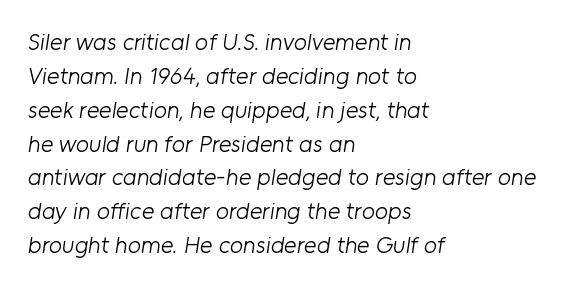
The image shows 24 px text type; set left-aligned, normal line spacing (1.41x), normal letter spacing, not underlined.
